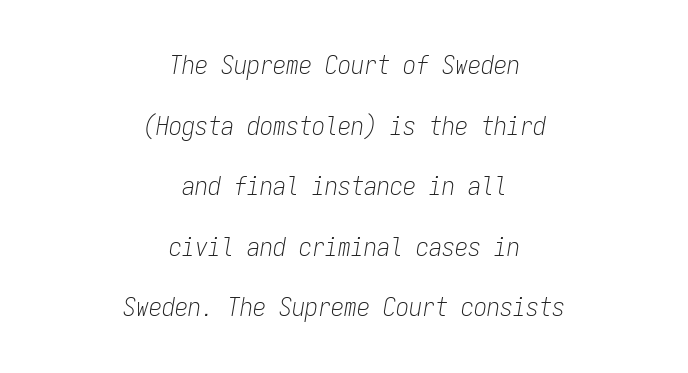
{"italic": "yes", "lean": "right", "slant_degrees": 9, "bold": "no", "underline": "no", "align": "center", "line_spacing": "loose", "line_spacing_ratio": 2.33, "letter_spacing": "normal", "letter_spacing_em": 0.0, "glyph_px": 26}
